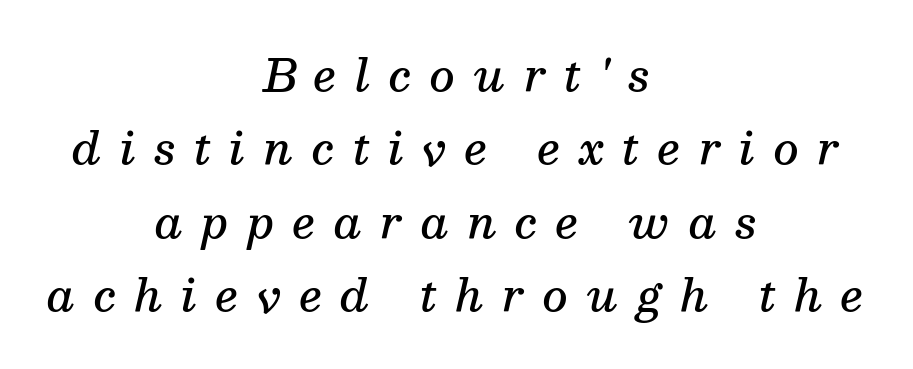
{"serif": "yes", "italic": "yes", "lean": "right", "slant_degrees": 13, "bold": "semi", "weight": "semibold", "width": "normal", "stroke_contrast": "medium", "x_height": "medium", "monospaced": "no", "underline": "no", "align": "center", "line_spacing": "normal", "line_spacing_ratio": 1.67, "letter_spacing": "wide", "letter_spacing_em": 0.42, "glyph_px": 44}
